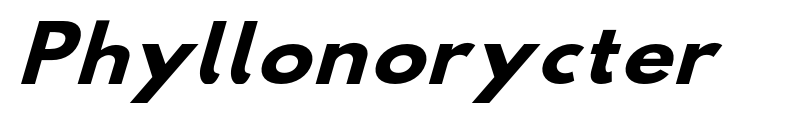
{"serif": "no", "bold": "yes", "weight": "heavy", "width": "wide", "stroke_contrast": "low", "x_height": "small", "monospaced": "no", "underline": "no", "letter_spacing": "normal", "letter_spacing_em": 0.0, "glyph_px": 74}
